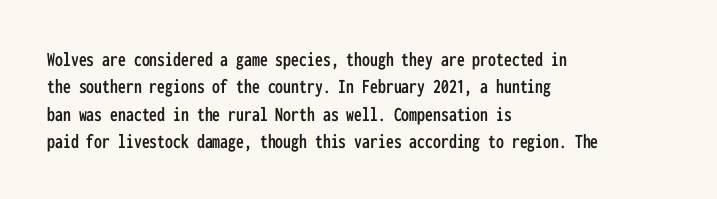
The image shows 21 px text type, upright; set left-aligned, normal line spacing (1.3x), normal letter spacing, not underlined.
